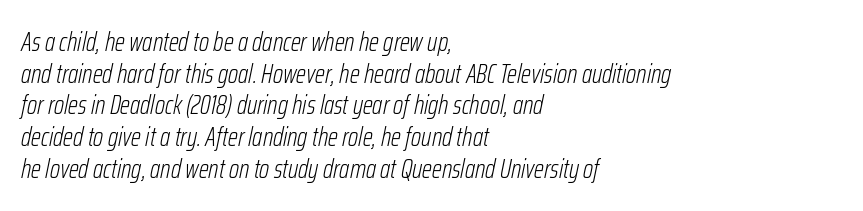
The image shows 26 px text type, italic (leaning right); set left-aligned, line spacing 1.22x, normal letter spacing, not underlined.
